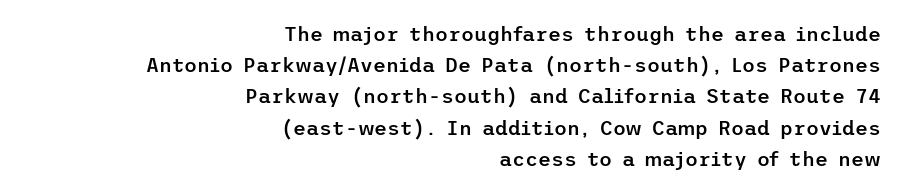
Is there much room between lines? A standard amount, neither cramped nor airy. Beneath every word, the page is bare. The setting favours the right margin, as signatures and pull-quotes sometimes do. Characters remain perfectly vertical along every line. Nobody touched the tracking dial on this one. Emphasis by weight is partial: semibold.
